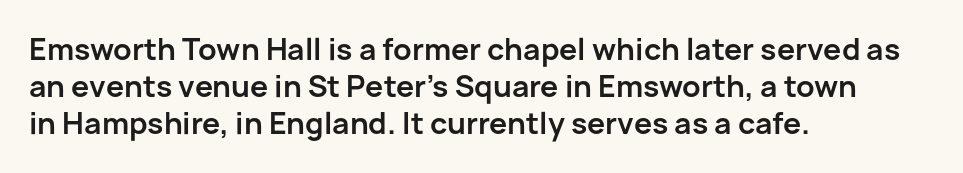
{"serif": "no", "italic": "no", "bold": "yes", "weight": "bold", "width": "normal", "stroke_contrast": "low", "x_height": "medium", "monospaced": "no", "underline": "no", "align": "left", "line_spacing": "normal", "line_spacing_ratio": 1.27, "letter_spacing": "normal", "letter_spacing_em": 0.0, "glyph_px": 29}
